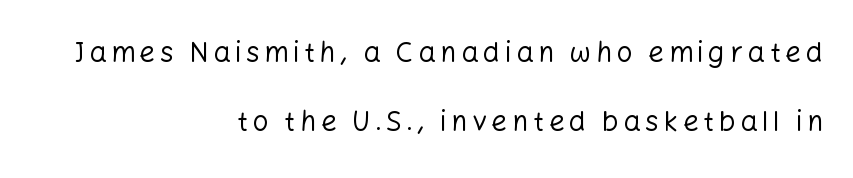
The image shows 28 px regular-weight sans-serif type, upright; set right-aligned, loose line spacing (2.48x), not underlined; low stroke contrast and a medium x-height.
